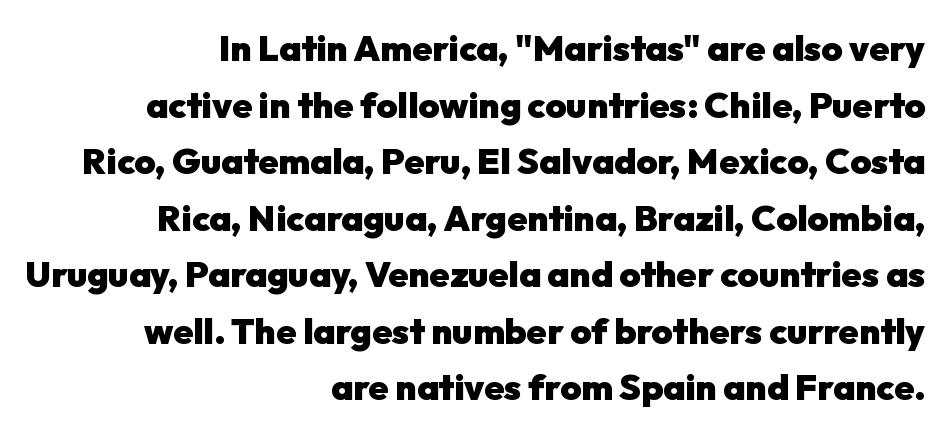
The lines in this sample share a right terminus and differ only in where they begin. As a designer I'd log this as weight 700, bold. Reading down the column, the eye jumps a familiar distance to each next line. The gap between lines stays unmarked.
